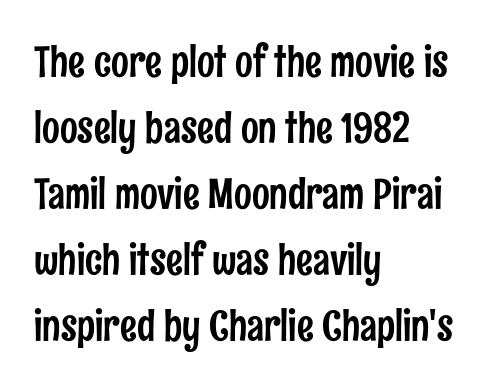
The image shows 42 px condensed sans-serif type, upright; set left-aligned, normal line spacing (1.57x), normal letter spacing, not underlined; low stroke contrast and a medium x-height.
